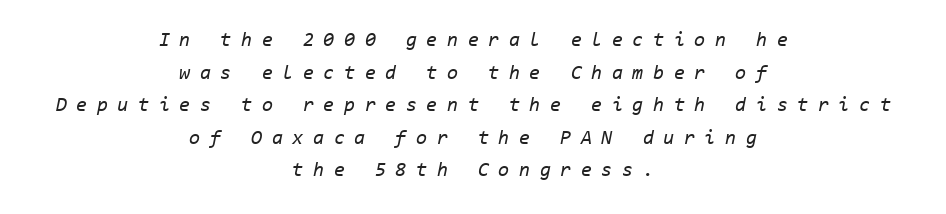
Q: Is the text bold? A: No.
Q: Is the text italic (slanted)? A: Yes, it leans right by about 11 degrees.
Q: Is the text underlined? A: No.
Q: How is the paragraph aligned? A: Centered.
Q: Is the spacing between letters normal or unusually wide? A: Unusually wide.
Q: Is the spacing between lines tight, normal or loose? A: Normal.
